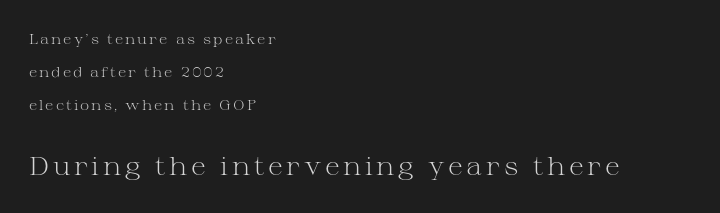
Vertical stems look standard width or narrower in stroke. This is the regular roman posture of the typeface. Anything drawn beneath the words? Only blank space. The later block is typeset at a bigger size than the earlier block. Honestly, the rows look like they've been pulled way apart.
